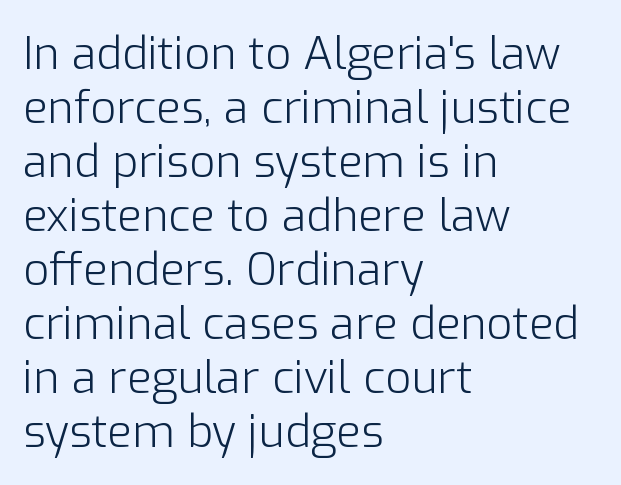
Q: Is the text bold? A: No.
Q: Is the text italic (slanted)? A: No, it is upright.
Q: Is the typeface a serif or a sans-serif typeface? A: Sans-serif.
Q: Is the text underlined? A: No.
Q: How is the paragraph aligned? A: Left-aligned.
Q: Is the spacing between letters normal or unusually wide? A: Normal.
Q: Width (condensed, normal, or wide)? A: Normal.
Q: Stroke contrast? A: Low.
Q: x-height? A: Medium.
Q: Monospaced? A: No.
